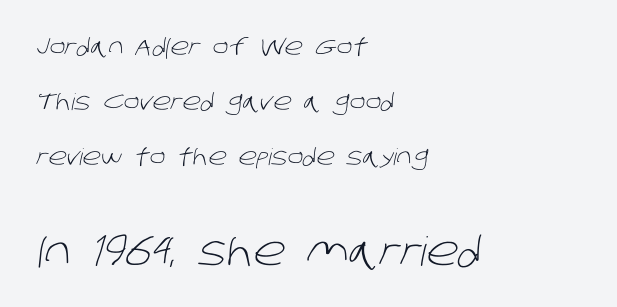
Descenders hang freely into open space. The passage shown is not bold in any degree. These lines are rendered in a variable-pitch font. The lines are spread far apart with generous leading.
